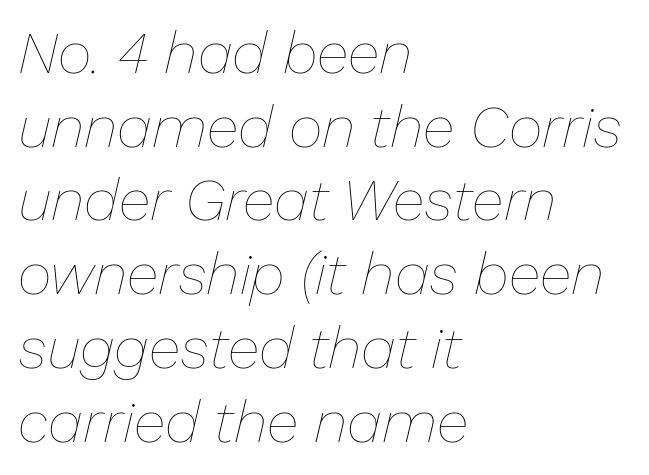
{"italic": "yes", "lean": "right", "slant_degrees": 13, "bold": "no", "weight": "thin", "width": "normal", "stroke_contrast": "low", "x_height": "medium", "monospaced": "no", "underline": "no", "align": "left", "line_spacing": "normal", "line_spacing_ratio": 1.25, "letter_spacing": "normal", "letter_spacing_em": 0.0, "glyph_px": 59}
